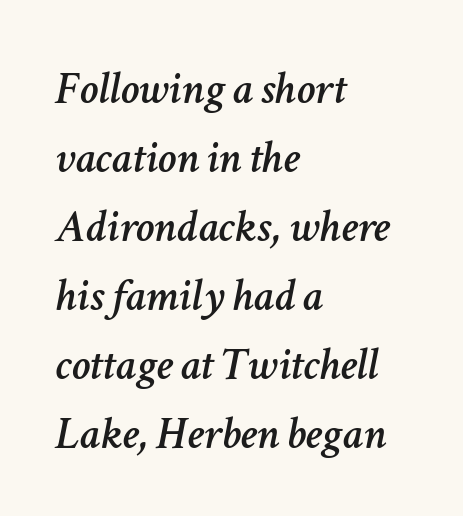
Q: Is the text italic (slanted)? A: Yes, it leans right by about 11 degrees.
Q: Is the text underlined? A: No.
Q: How is the paragraph aligned? A: Left-aligned.
Q: Is the spacing between letters normal or unusually wide? A: Normal.
Q: Is the spacing between lines tight, normal or loose? A: Normal.
Q: Width (condensed, normal, or wide)? A: Normal.
Q: Stroke contrast? A: Low.
Q: x-height? A: Medium.
Q: Monospaced? A: No.
